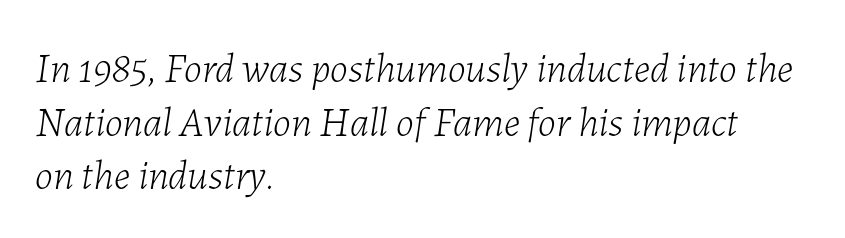
Q: Is the text bold? A: No.
Q: Is the text italic (slanted)? A: Yes, it leans right by about 7 degrees.
Q: Is the text underlined? A: No.
Q: How is the paragraph aligned? A: Left-aligned.
Q: Is the spacing between letters normal or unusually wide? A: Normal.
Q: Is the spacing between lines tight, normal or loose? A: Normal.
Q: Width (condensed, normal, or wide)? A: Normal.
Q: Stroke contrast? A: Low.
Q: x-height? A: Medium.
Q: Monospaced? A: No.
